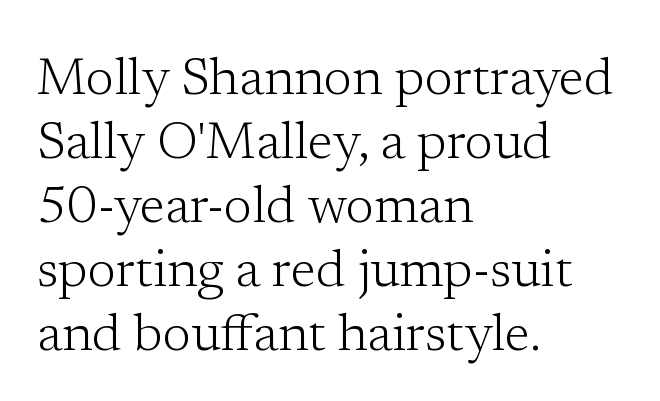
The image shows 52 px light serif type, upright; set left-aligned, line spacing 1.23x, normal letter spacing, not underlined; low stroke contrast and a medium x-height.
